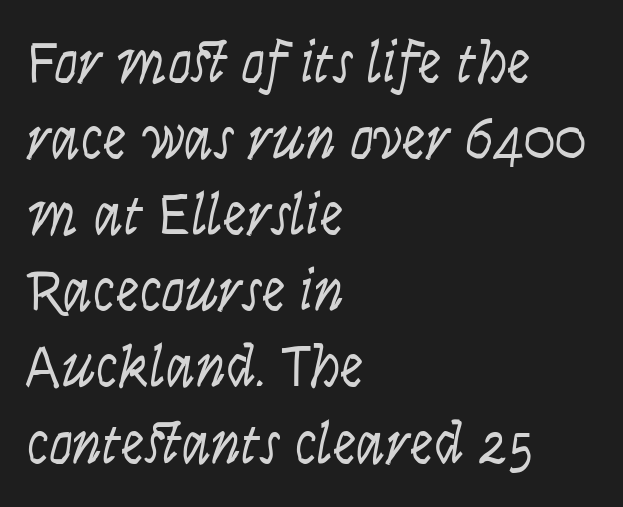
Q: Is the text bold? A: No.
Q: Is the text italic (slanted)? A: Yes, it leans right by about 9 degrees.
Q: Is the text underlined? A: No.
Q: How is the paragraph aligned? A: Left-aligned.
Q: Is the spacing between letters normal or unusually wide? A: Normal.
Q: Is the spacing between lines tight, normal or loose? A: Normal.
Q: Width (condensed, normal, or wide)? A: Condensed.
Q: Stroke contrast? A: Low.
Q: x-height? A: Large.
Q: Monospaced? A: No.
